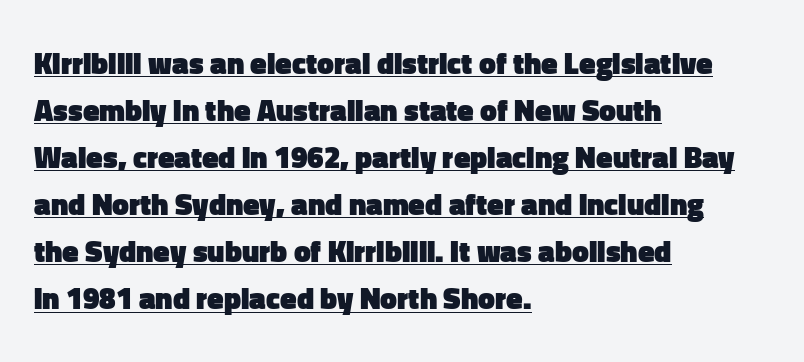
Heavy, bold letterforms. Regarding leading, the lines here are spaced in the standard way. This is sans-serif lettering, the kind often seen on screens and signage. Inter-character spacing is left at the font's built-in metrics. Every row of glyphs begins at an identical x-position on the left. Underlined type.
